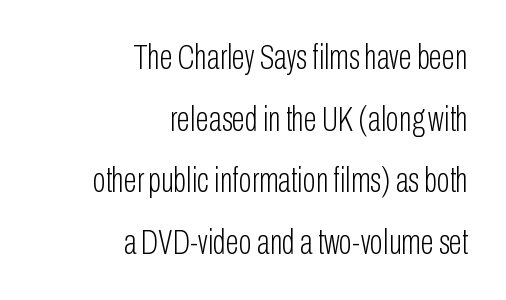
Nope, no serifs anywhere on these letters. Horizontal alignment here is rightward, an uncommon choice for prose. This reads as an unemphasized weight, regular at the heaviest. Quick note: underline off. The passage shown has conventional tracking throughout. Looks like regular typesetting: each glyph gets only the width it needs.
